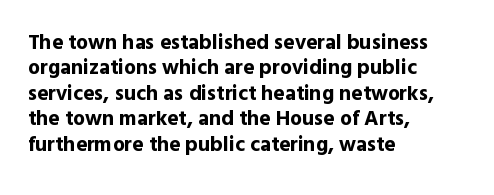
The gaps between neighbouring characters are ordinary and unremarkable. Heavy, bold letterforms. Posture: straight, roman, zero tilt. Caption: multi-line text, flush left, ragged right. Clear beneath every line of the passage.
